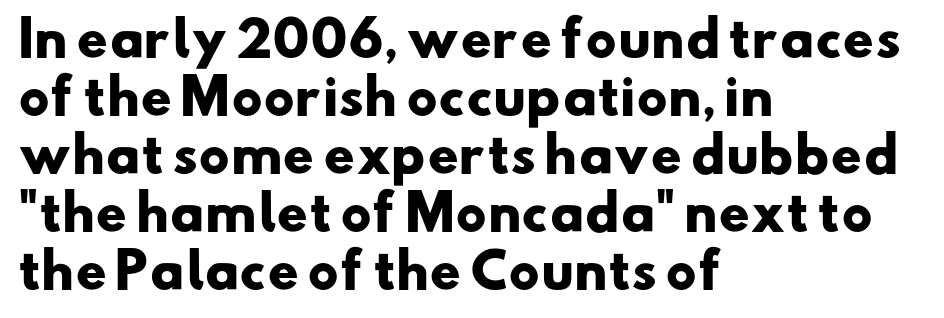
Q: Is the text bold? A: Yes.
Q: Is the typeface a serif or a sans-serif typeface? A: Sans-serif.
Q: Is the text underlined? A: No.
Q: How is the paragraph aligned? A: Left-aligned.
Q: Is the spacing between letters normal or unusually wide? A: Normal.
Q: Width (condensed, normal, or wide)? A: Wide.
Q: Stroke contrast? A: Low.
Q: x-height? A: Small.
Q: Monospaced? A: No.
